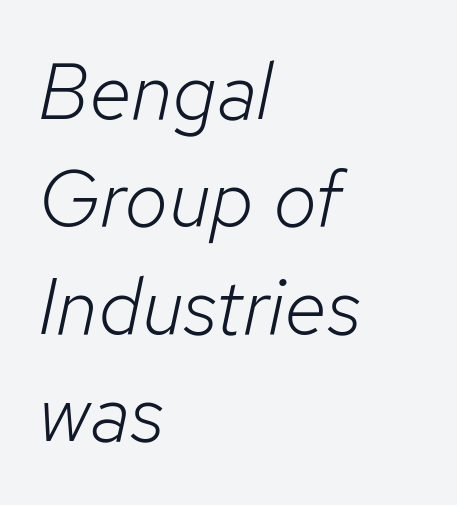
The image shows 79 px light type, italic (leaning right); set left-aligned, normal line spacing (1.36x), normal letter spacing, not underlined; low stroke contrast and a medium x-height.
